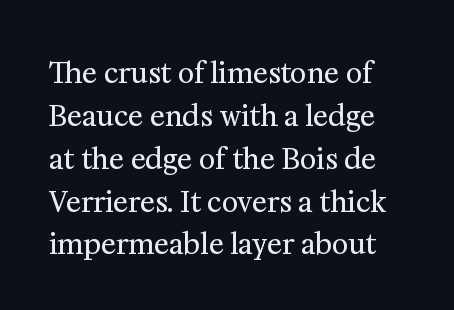
Does the leading feel generous? No, just average. Does the lettering tilt? It doesn't — this is upright. The rendering uses natural spacing where letterforms have individual widths. Each word holds together tightly as a unit, with standard inter-letter gaps.
